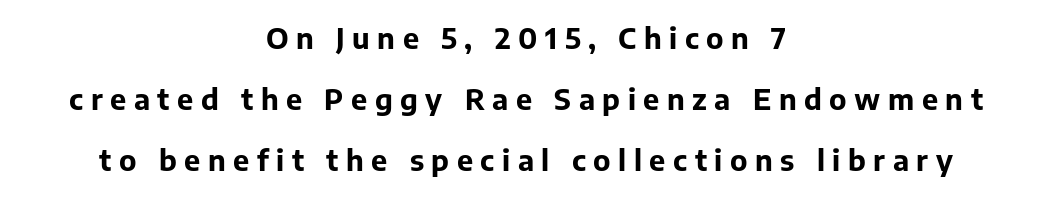
Q: Is the text bold? A: Yes.
Q: Is the text italic (slanted)? A: No, it is upright.
Q: Is the typeface a serif or a sans-serif typeface? A: Sans-serif.
Q: Is the text underlined? A: No.
Q: How is the paragraph aligned? A: Centered.
Q: Is the spacing between letters normal or unusually wide? A: Unusually wide.
Q: Is the spacing between lines tight, normal or loose? A: Loose.
Q: Width (condensed, normal, or wide)? A: Normal.
Q: Stroke contrast? A: Low.
Q: x-height? A: Medium.
Q: Monospaced? A: No.
